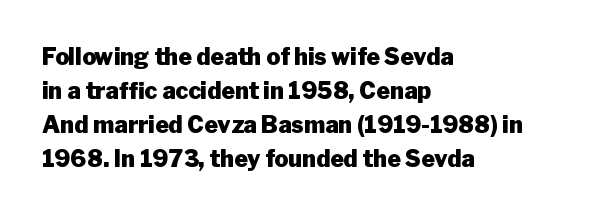
{"italic": "no", "bold": "yes", "underline": "no", "align": "left", "line_spacing": "normal", "line_spacing_ratio": 1.48, "letter_spacing": "normal", "letter_spacing_em": 0.0, "glyph_px": 23}
